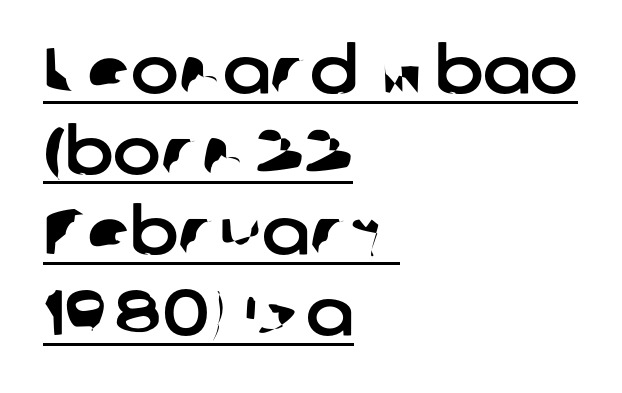
{"serif": "no", "width": "normal", "stroke_contrast": "low", "x_height": "medium", "monospaced": "no", "underline": "yes", "align": "left", "line_spacing": "normal", "line_spacing_ratio": 1.26, "letter_spacing": "normal", "letter_spacing_em": 0.0, "glyph_px": 64}
